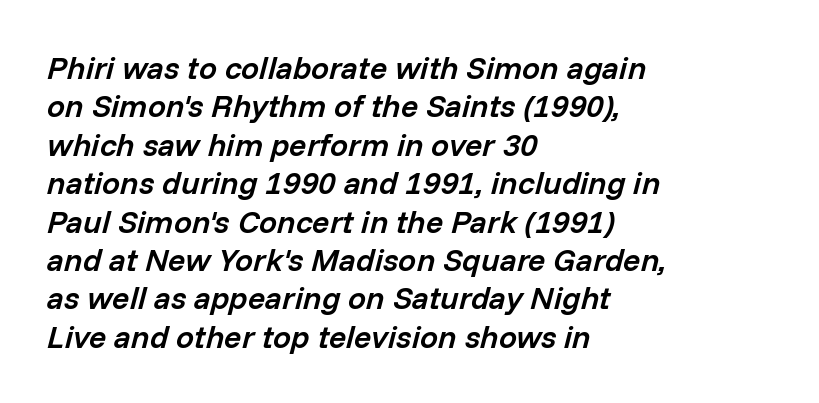
The image shows 32 px semibold type, italic (leaning right); set left-aligned, line spacing 1.2x, normal letter spacing, not underlined; low stroke contrast and a medium x-height.
